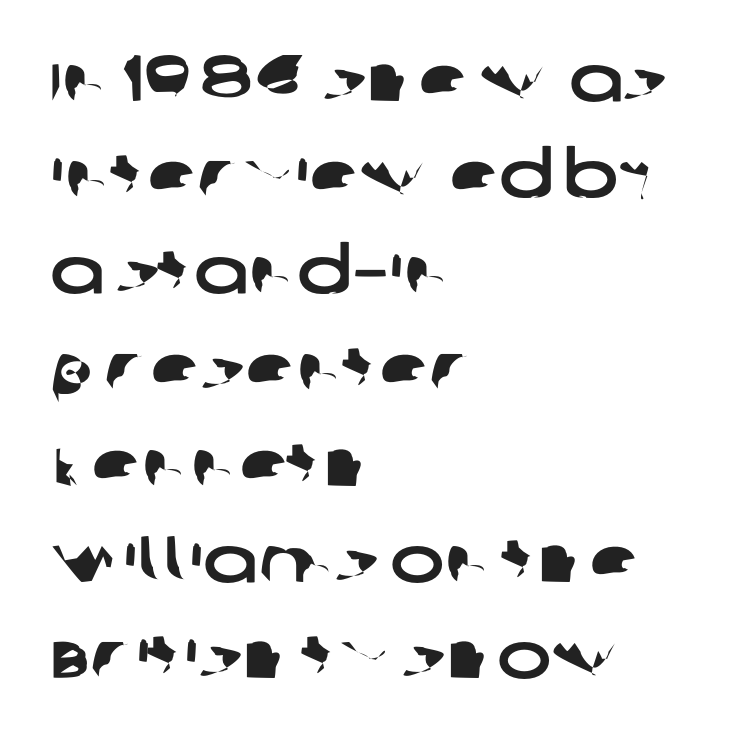
{"serif": "no", "width": "wide", "stroke_contrast": "low", "x_height": "large", "monospaced": "no", "underline": "no", "align": "left", "line_spacing": "normal", "line_spacing_ratio": 1.48, "letter_spacing": "normal", "letter_spacing_em": 0.0, "glyph_px": 65}
